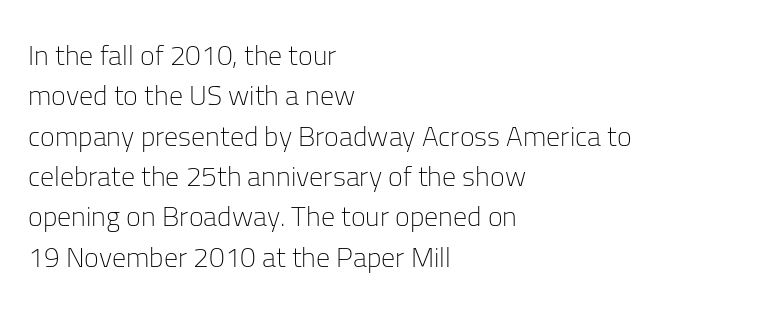
The image shows 28 px light sans-serif type, upright; set left-aligned, normal line spacing (1.44x), normal letter spacing, not underlined; low stroke contrast and a medium x-height.
